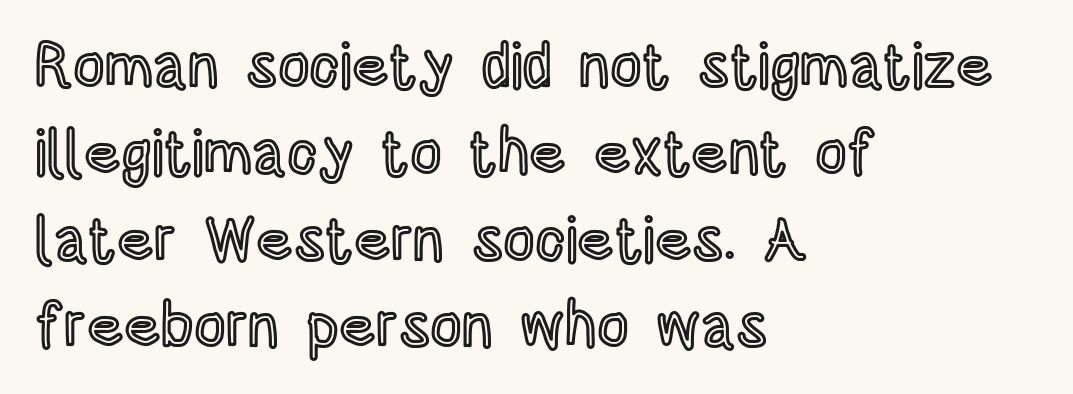
Q: Is the text italic (slanted)? A: No, it is upright.
Q: Is the text underlined? A: No.
Q: How is the paragraph aligned? A: Left-aligned.
Q: Is the spacing between letters normal or unusually wide? A: Normal.
Q: Is the spacing between lines tight, normal or loose? A: Normal.
Q: Width (condensed, normal, or wide)? A: Condensed.
Q: x-height? A: Large.
Q: Monospaced? A: No.
